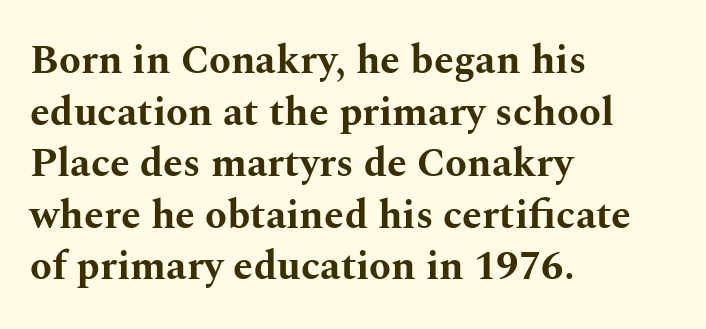
Q: Is the text bold? A: Yes.
Q: Is the text italic (slanted)? A: No, it is upright.
Q: Is the typeface a serif or a sans-serif typeface? A: Serif.
Q: Is the text underlined? A: No.
Q: How is the paragraph aligned? A: Left-aligned.
Q: Is the spacing between letters normal or unusually wide? A: Normal.
Q: Is the spacing between lines tight, normal or loose? A: Normal.
Q: Width (condensed, normal, or wide)? A: Wide.
Q: Stroke contrast? A: Medium.
Q: x-height? A: Medium.
Q: Monospaced? A: No.
